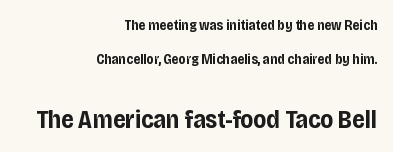
The image shows 25 px bold type, upright; set right-aligned, loose line spacing (2.43x), normal letter spacing, not underlined; the second (bottom) block is 1.79x larger.
